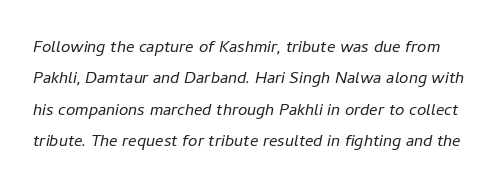
Q: Is the text bold? A: No.
Q: Is the text italic (slanted)? A: Yes, it leans right by about 11 degrees.
Q: Is the text underlined? A: No.
Q: Is the spacing between letters normal or unusually wide? A: Normal.
Q: Is the spacing between lines tight, normal or loose? A: Normal.
